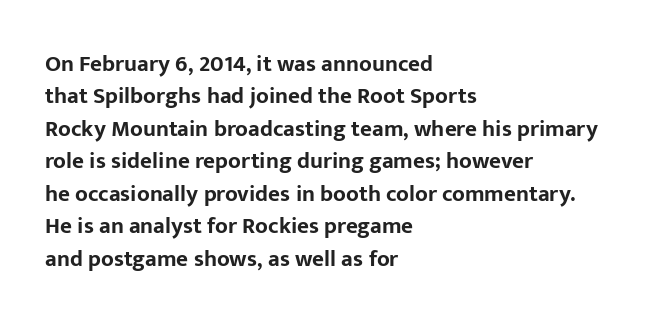
{"italic": "no", "bold": "yes", "underline": "no", "align": "left", "line_spacing": "normal", "line_spacing_ratio": 1.41, "letter_spacing": "normal", "letter_spacing_em": 0.0, "glyph_px": 23}
